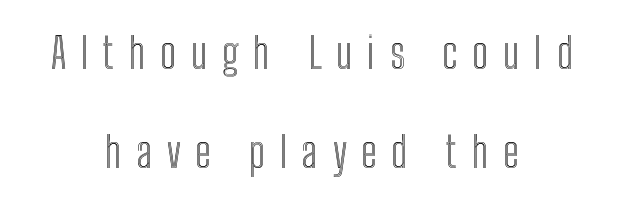
{"italic": "no", "width": "condensed", "x_height": "medium", "monospaced": "no", "underline": "no", "align": "center", "line_spacing": "loose", "line_spacing_ratio": 2.31, "letter_spacing": "wide", "letter_spacing_em": 0.34, "glyph_px": 43}
